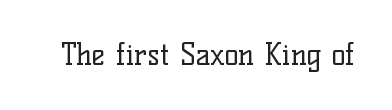
Q: Is the text bold? A: No.
Q: Is the text italic (slanted)? A: No, it is upright.
Q: Is the typeface a serif or a sans-serif typeface? A: Serif.
Q: Is the text underlined? A: No.
Q: Is the spacing between letters normal or unusually wide? A: Normal.
Q: Width (condensed, normal, or wide)? A: Normal.
Q: Stroke contrast? A: Low.
Q: x-height? A: Medium.
Q: Monospaced? A: No.
